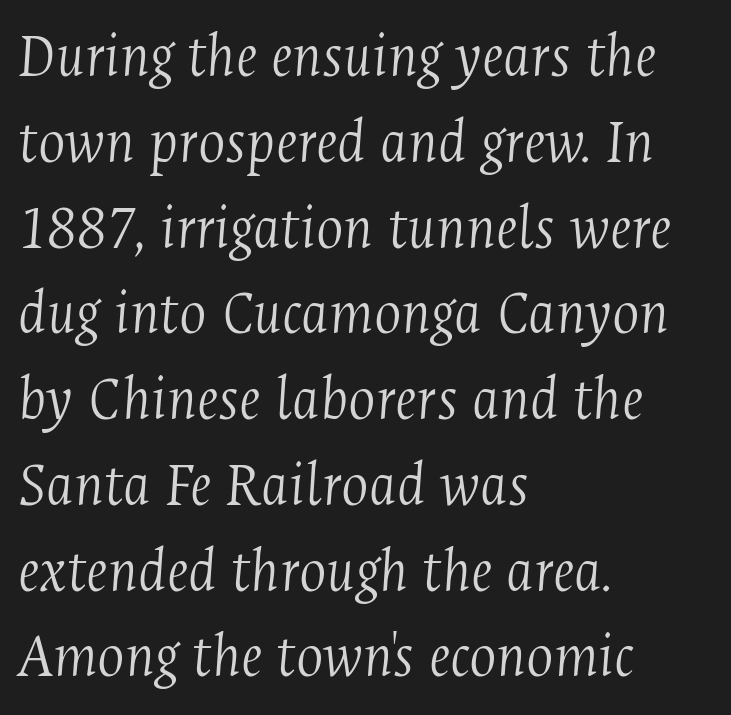
{"serif": "yes", "italic": "yes", "lean": "right", "slant_degrees": 4, "bold": "no", "weight": "light", "width": "condensed", "stroke_contrast": "medium", "x_height": "medium", "monospaced": "no", "underline": "no", "align": "left", "line_spacing": "normal", "line_spacing_ratio": 1.34, "letter_spacing": "normal", "letter_spacing_em": 0.0, "glyph_px": 64}
